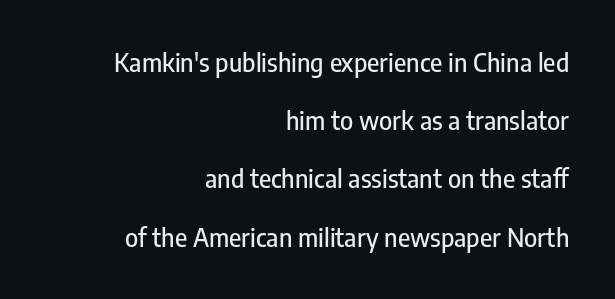
{"italic": "no", "underline": "no", "align": "right", "line_spacing": "loose", "line_spacing_ratio": 2.33, "letter_spacing": "normal", "letter_spacing_em": 0.0, "glyph_px": 25}
